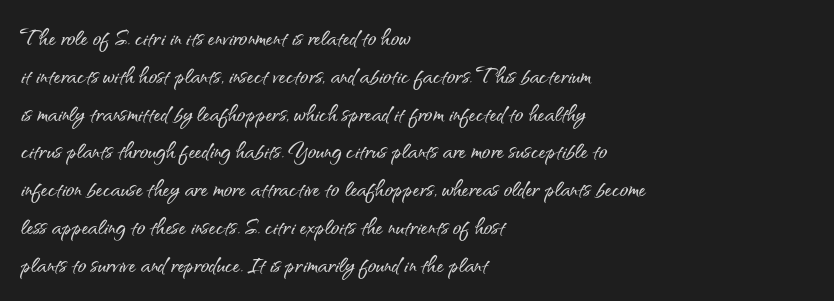
Is there much room between lines? A standard amount, neither cramped nor airy. Beneath every word, the page is bare. Letterform terminals end flat and unadorned throughout the passage.
